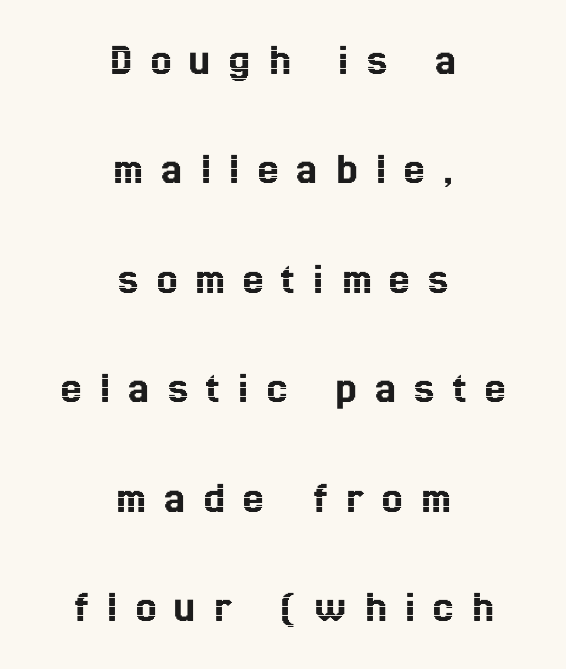
{"italic": "no", "width": "condensed", "x_height": "medium", "monospaced": "no", "underline": "no", "align": "center", "line_spacing": "loose", "line_spacing_ratio": 2.38, "letter_spacing": "wide", "letter_spacing_em": 0.4, "glyph_px": 46}
